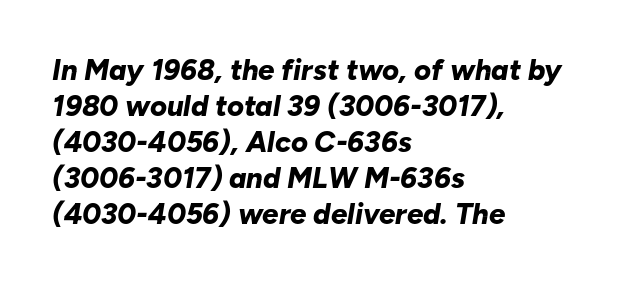
Q: Is the text bold? A: Yes.
Q: Is the text italic (slanted)? A: Yes, it leans right by about 10 degrees.
Q: Is the text underlined? A: No.
Q: How is the paragraph aligned? A: Left-aligned.
Q: Is the spacing between letters normal or unusually wide? A: Normal.
Q: Width (condensed, normal, or wide)? A: Normal.
Q: Stroke contrast? A: Low.
Q: x-height? A: Medium.
Q: Monospaced? A: No.
